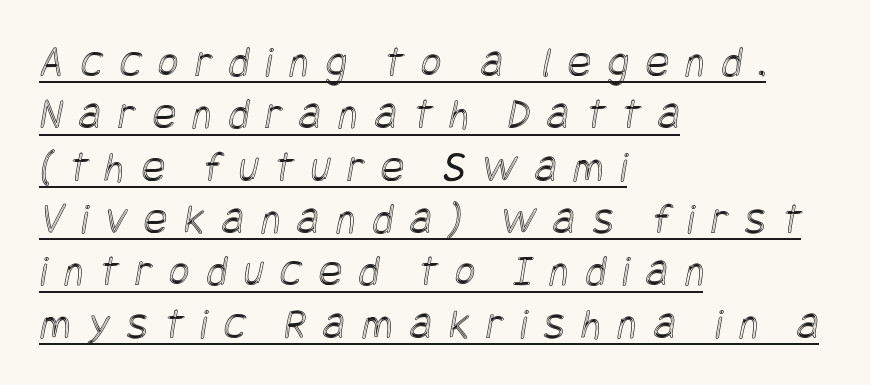
The image shows 44 px condensed type; set left-aligned, line spacing 1.19x, unusually wide letter spacing (+0.38 em), underlined; a large x-height.
